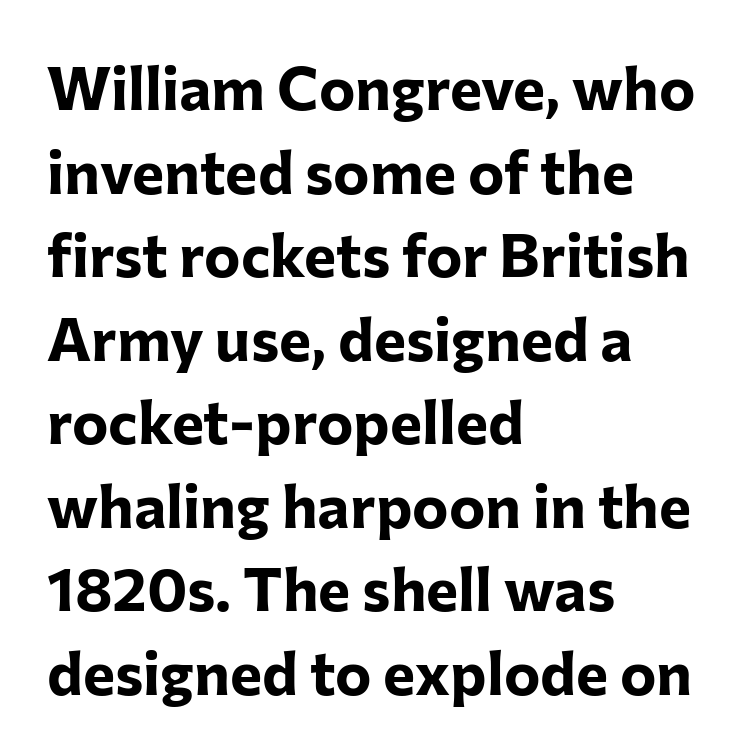
The image shows 61 px bold sans-serif type, upright; set left-aligned, normal line spacing (1.37x), normal letter spacing, not underlined; low stroke contrast and a medium x-height.
